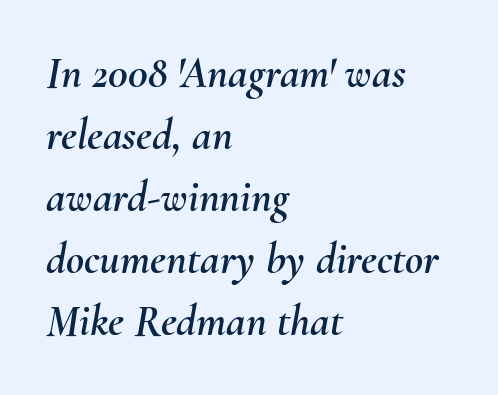
The image shows 44 px text type, italic (leaning right); set left-aligned, normal line spacing (1.41x), normal letter spacing, not underlined; medium stroke contrast and a small x-height.
